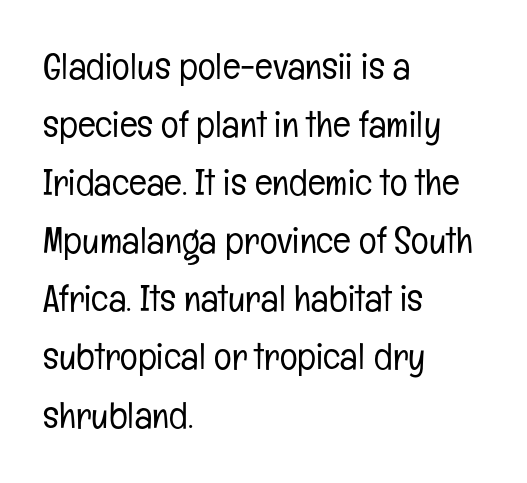
{"serif": "no", "italic": "no", "bold": "no", "weight": "light", "width": "condensed", "stroke_contrast": "low", "x_height": "medium", "monospaced": "no", "underline": "no", "align": "left", "line_spacing": "normal", "line_spacing_ratio": 1.57, "letter_spacing": "normal", "letter_spacing_em": 0.0, "glyph_px": 37}
